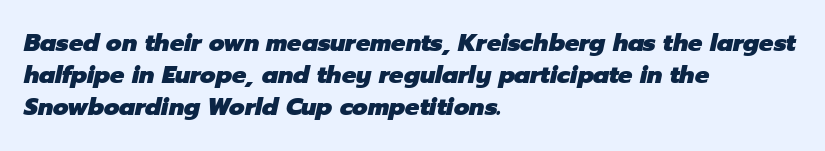
Quick note: interline space is typical. Weight: bold. These lines were composed using italics. This sample uses plain, unmodified letter spacing.
